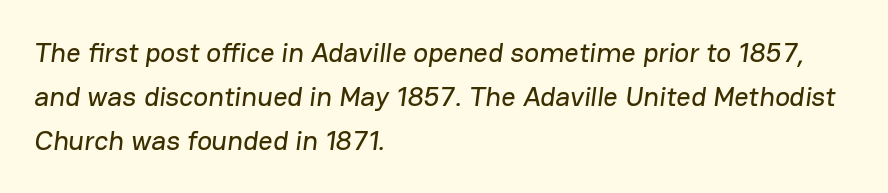
{"serif": "no", "width": "normal", "stroke_contrast": "low", "x_height": "medium", "monospaced": "no", "underline": "no", "align": "left", "line_spacing": "normal", "line_spacing_ratio": 1.57, "letter_spacing": "normal", "letter_spacing_em": 0.0, "glyph_px": 28}
